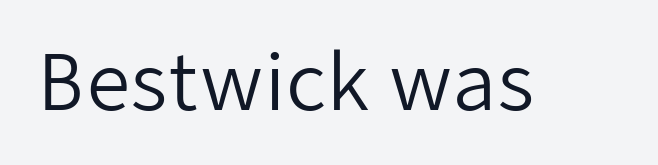
{"serif": "no", "italic": "no", "bold": "no", "weight": "regular", "width": "normal", "stroke_contrast": "low", "x_height": "medium", "monospaced": "no", "underline": "no", "letter_spacing": "normal", "letter_spacing_em": 0.0, "glyph_px": 77}
